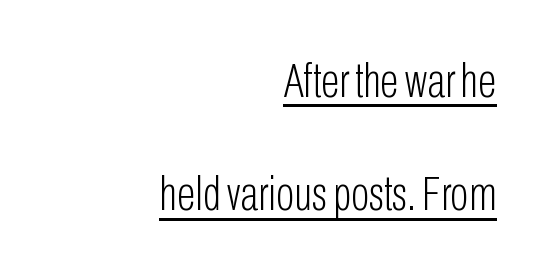
Q: Is the text bold? A: No.
Q: Is the text italic (slanted)? A: No, it is upright.
Q: Is the typeface a serif or a sans-serif typeface? A: Sans-serif.
Q: Is the text underlined? A: Yes.
Q: How is the paragraph aligned? A: Right-aligned.
Q: Is the spacing between letters normal or unusually wide? A: Normal.
Q: Is the spacing between lines tight, normal or loose? A: Loose.
Q: Width (condensed, normal, or wide)? A: Condensed.
Q: Stroke contrast? A: Low.
Q: x-height? A: Medium.
Q: Monospaced? A: No.
